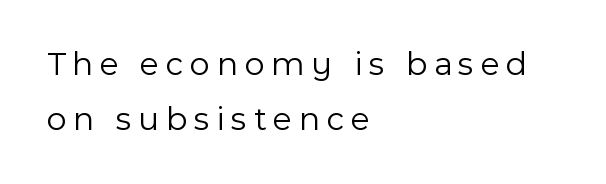
The letterforms sit at book weight or below. Anything drawn beneath the words? Only blank space. If you drew a line through each stem, it would be perfectly vertical. This rendering uses left alignment, leaving the right contour irregular.
